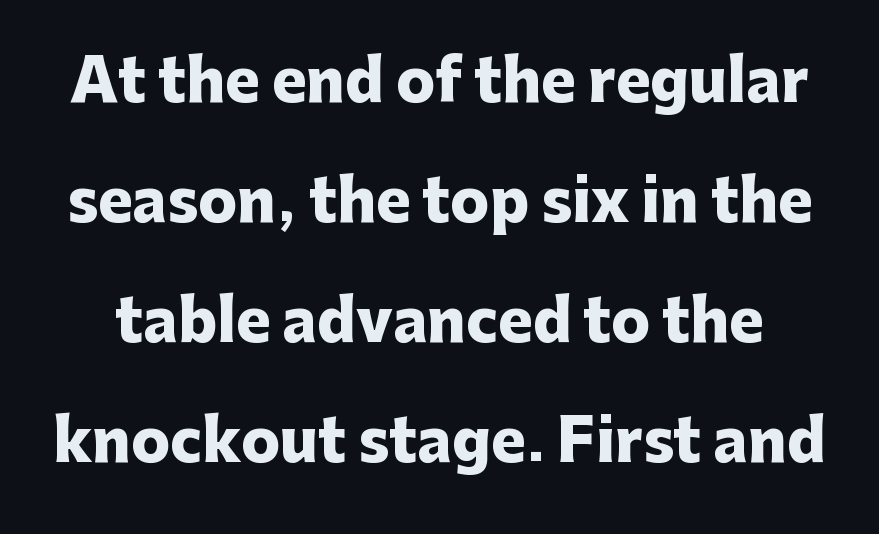
Examine the stroke ends and you'll find no serifs. The passage shown is emphatically bold. Italic? Not at all — the glyphs are vertical. Proportional: the letters do not fall into vertical columns. Quick note: interline space is abundant. Short note: letters normally spaced.
